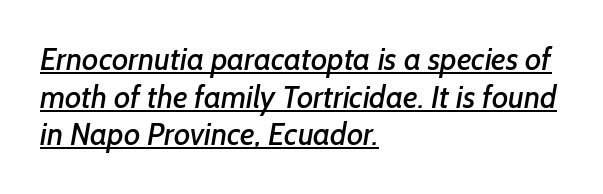
The image shows 31 px sans-serif type; set left-aligned, line spacing 1.21x, normal letter spacing, underlined; low stroke contrast and a medium x-height.
